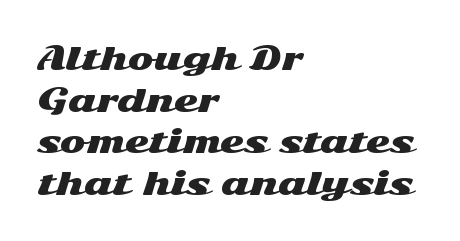
The image shows 31 px wide sans-serif type; set left-aligned, normal line spacing (1.34x), normal letter spacing, not underlined; medium stroke contrast and a medium x-height.
